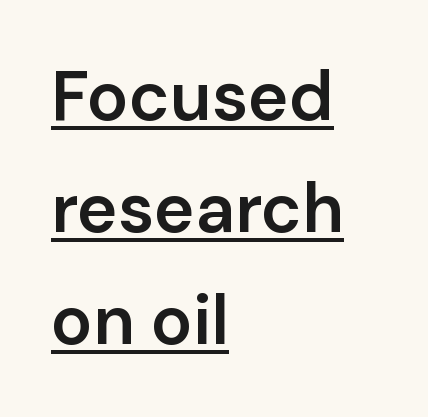
{"serif": "no", "italic": "no", "bold": "semi", "weight": "semibold", "width": "normal", "stroke_contrast": "low", "x_height": "medium", "monospaced": "no", "underline": "yes", "align": "left", "line_spacing": "normal", "line_spacing_ratio": 1.62, "letter_spacing": "normal", "letter_spacing_em": 0.0, "glyph_px": 69}
